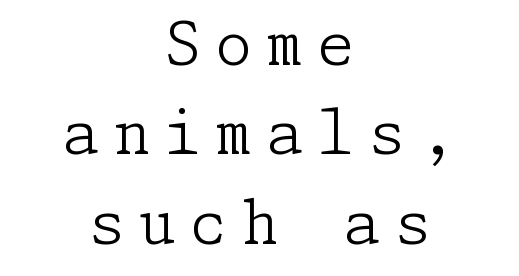
Q: Is the text bold? A: No.
Q: Is the text italic (slanted)? A: No, it is upright.
Q: Is the typeface a serif or a sans-serif typeface? A: Serif.
Q: Is the text underlined? A: No.
Q: How is the paragraph aligned? A: Centered.
Q: Is the spacing between letters normal or unusually wide? A: Unusually wide.
Q: Is the spacing between lines tight, normal or loose? A: Normal.
Q: Width (condensed, normal, or wide)? A: Normal.
Q: Stroke contrast? A: Low.
Q: x-height? A: Medium.
